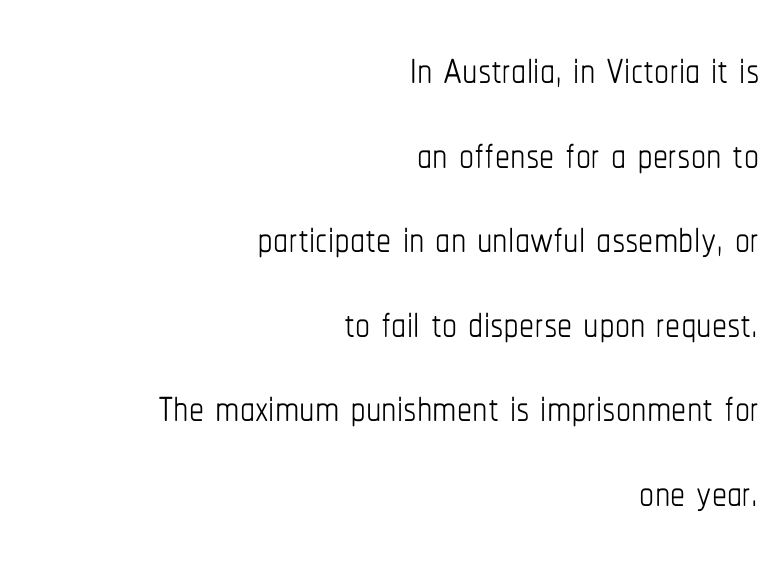
{"italic": "no", "bold": "no", "weight": "thin", "width": "condensed", "stroke_contrast": "low", "x_height": "medium", "monospaced": "no", "underline": "no", "align": "right", "line_spacing": "normal", "line_spacing_ratio": 1.41, "letter_spacing": "normal", "letter_spacing_em": 0.0, "glyph_px": 60}
